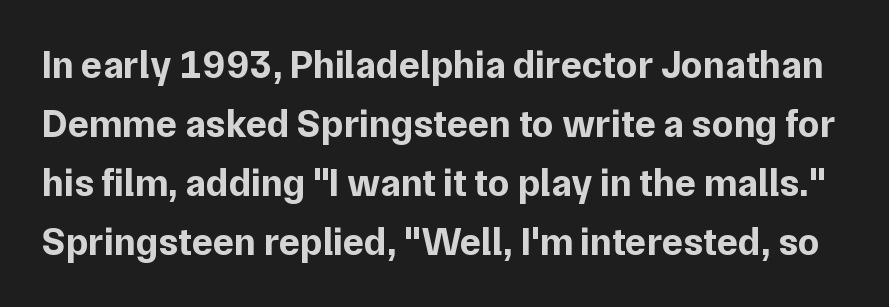
{"serif": "no", "italic": "no", "bold": "yes", "weight": "bold", "width": "normal", "stroke_contrast": "low", "x_height": "medium", "monospaced": "no", "underline": "no", "line_spacing": "normal", "line_spacing_ratio": 1.51, "letter_spacing": "normal", "letter_spacing_em": 0.0, "glyph_px": 39}
